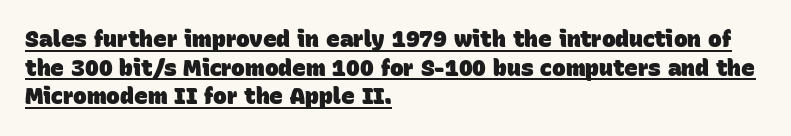
Every row of glyphs begins at an identical x-position on the left. Is the type bold? Yes — the strokes are clearly thick and heavy. The sample's only ornament is a line tracing under the words. Observe the ordinary spacing: letters are neighbours, not strangers.
